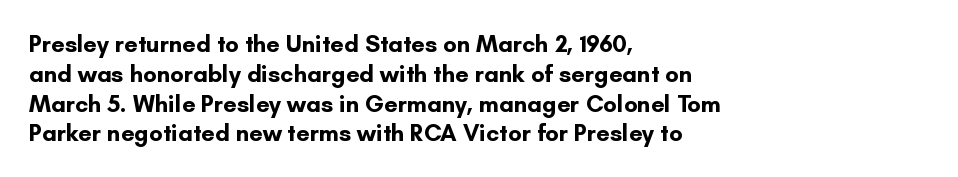
{"italic": "no", "bold": "yes", "underline": "no", "align": "left", "line_spacing_ratio": 1.24, "letter_spacing": "normal", "letter_spacing_em": 0.0, "glyph_px": 24}
